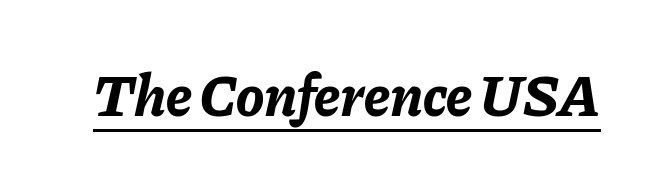
{"italic": "yes", "lean": "right", "slant_degrees": 11, "bold": "yes", "weight": "bold", "width": "normal", "stroke_contrast": "low", "x_height": "medium", "monospaced": "no", "underline": "yes", "letter_spacing": "normal", "letter_spacing_em": 0.0, "glyph_px": 59}
